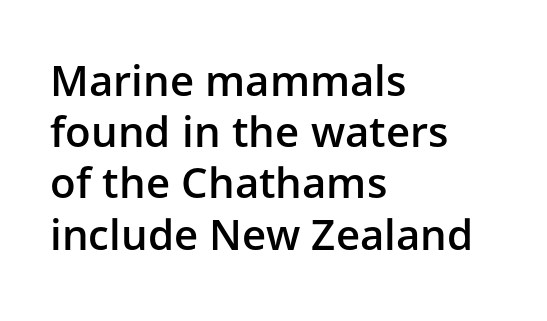
Q: Is the text bold? A: Semi-bold.
Q: Is the text italic (slanted)? A: No, it is upright.
Q: Is the typeface a serif or a sans-serif typeface? A: Sans-serif.
Q: Is the text underlined? A: No.
Q: How is the paragraph aligned? A: Left-aligned.
Q: Is the spacing between letters normal or unusually wide? A: Normal.
Q: Width (condensed, normal, or wide)? A: Normal.
Q: Stroke contrast? A: Low.
Q: x-height? A: Medium.
Q: Monospaced? A: No.
